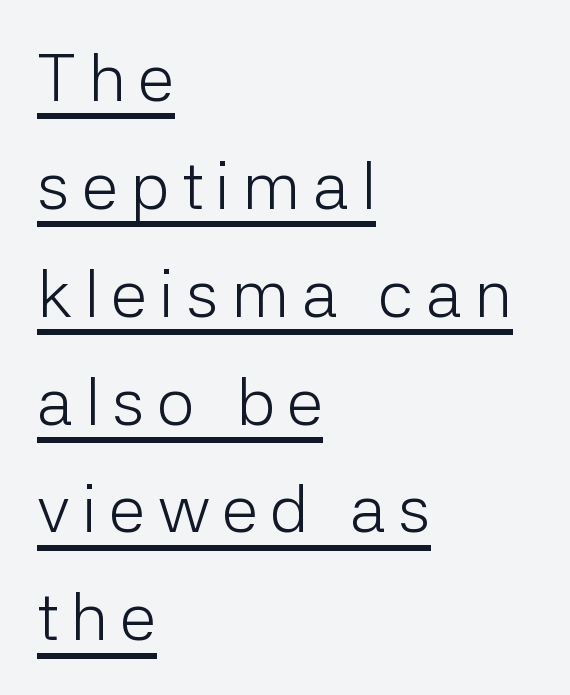
{"serif": "no", "italic": "no", "bold": "no", "weight": "light", "width": "normal", "stroke_contrast": "low", "x_height": "medium", "monospaced": "no", "underline": "yes", "align": "left", "line_spacing": "normal", "line_spacing_ratio": 1.61, "glyph_px": 67}
